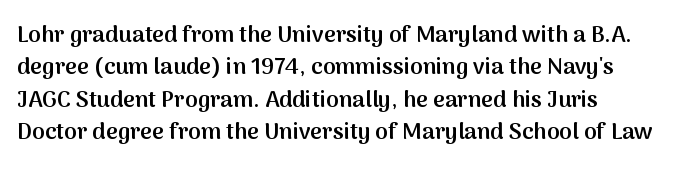
{"italic": "no", "bold": "semi", "underline": "no", "align": "left", "line_spacing": "normal", "line_spacing_ratio": 1.41, "letter_spacing": "normal", "letter_spacing_em": 0.0, "glyph_px": 23}
